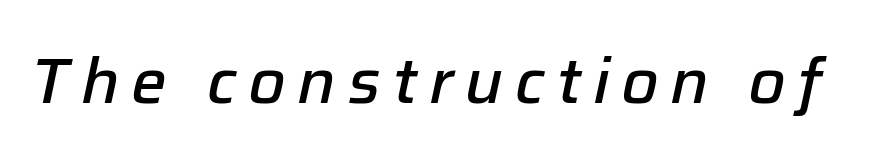
The image shows 63 px semibold type, italic (leaning right); set not underlined; low stroke contrast and a medium x-height.
